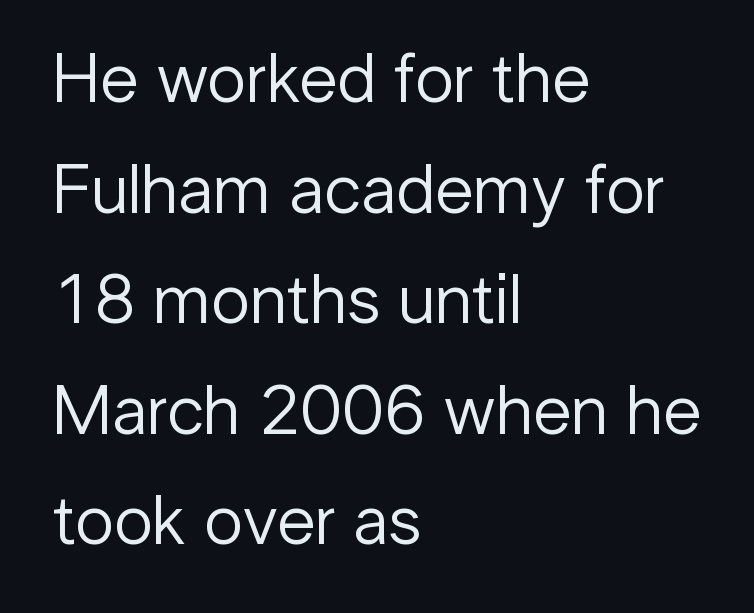
The axis of the letterforms is exactly vertical. Bold? No — there's no thickening of the strokes. The rendering anchors every line to the left-hand side. Character widths vary here, with narrow letters taking less room than wide ones.
